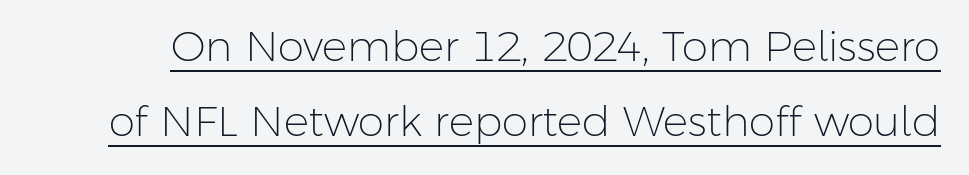
Q: Is the text bold? A: No.
Q: Is the text italic (slanted)? A: No, it is upright.
Q: Is the typeface a serif or a sans-serif typeface? A: Sans-serif.
Q: Is the text underlined? A: Yes.
Q: Is the spacing between letters normal or unusually wide? A: Normal.
Q: Width (condensed, normal, or wide)? A: Normal.
Q: Stroke contrast? A: Low.
Q: x-height? A: Medium.
Q: Monospaced? A: No.
